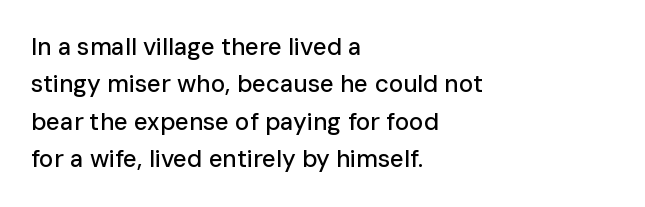
Q: Is the text italic (slanted)? A: No, it is upright.
Q: Is the text underlined? A: No.
Q: How is the paragraph aligned? A: Left-aligned.
Q: Is the spacing between letters normal or unusually wide? A: Normal.
Q: Is the spacing between lines tight, normal or loose? A: Normal.
